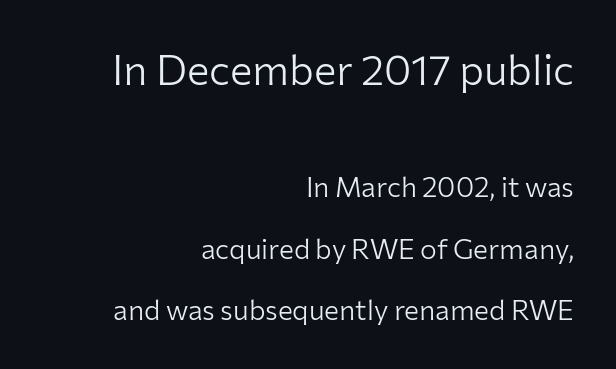
{"serif": "no", "italic": "no", "bold": "no", "weight": "light", "width": "normal", "stroke_contrast": "low", "x_height": "medium", "monospaced": "no", "underline": "no", "align": "right", "line_spacing": "loose", "line_spacing_ratio": 2.2, "letter_spacing": "normal", "letter_spacing_em": 0.0, "larger_block": "first", "size_ratio": 1.5, "glyph_px": 42}
